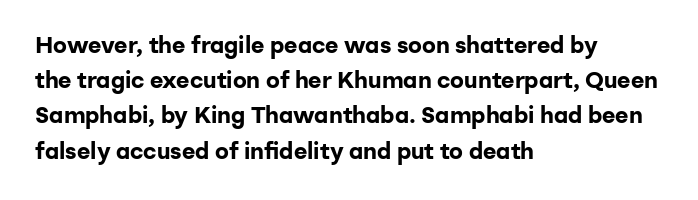
Q: Is the text bold? A: Yes.
Q: Is the text italic (slanted)? A: No, it is upright.
Q: Is the text underlined? A: No.
Q: How is the paragraph aligned? A: Left-aligned.
Q: Is the spacing between letters normal or unusually wide? A: Normal.
Q: Is the spacing between lines tight, normal or loose? A: Normal.
